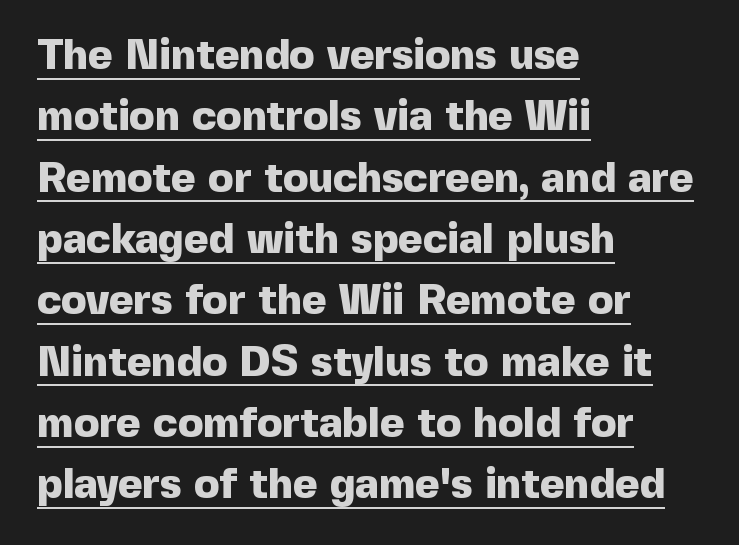
{"serif": "no", "italic": "no", "bold": "yes", "weight": "heavy", "width": "normal", "x_height": "medium", "monospaced": "no", "underline": "yes", "align": "left", "line_spacing": "normal", "line_spacing_ratio": 1.46, "letter_spacing": "normal", "letter_spacing_em": 0.0, "glyph_px": 42}
